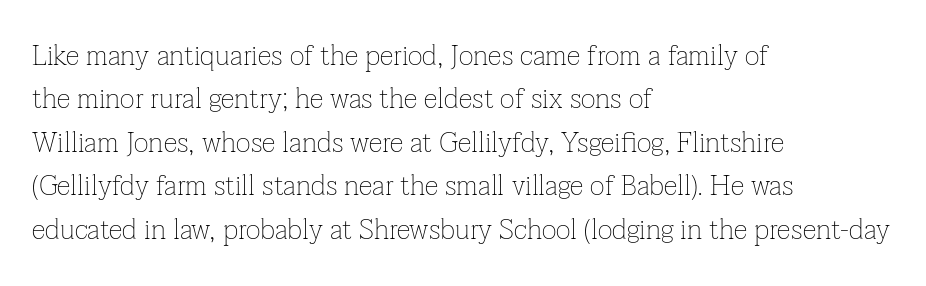
The lines sit at an ordinary, default distance from one another. Examine the stroke ends and you'll spot serifs. The line texture is even and compact thanks to regular tracking. Bare-footed words on every line. The face used here is proportionally spaced, like ordinary book or web type. The typesetting does not lean heavy: it is not bold.
